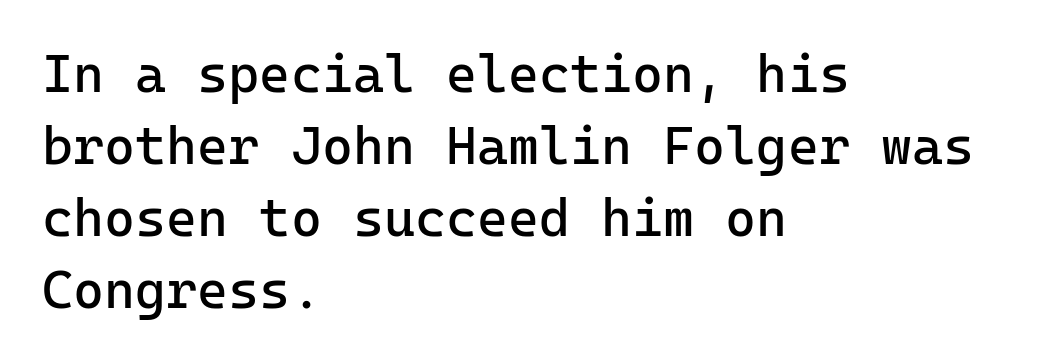
The image shows 53 px regular-weight sans-serif type, upright, monospaced; set left-aligned, normal line spacing (1.36x), normal letter spacing, not underlined; low stroke contrast and a medium x-height.
